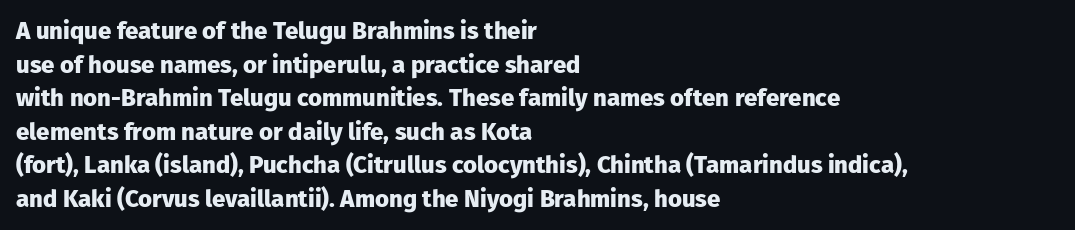
Any mark beneath the type? The region is blank. Regular leading. The face used here is rendered with its standard letterfit. These words are printed bold, with thick strokes throughout. Italic? Not at all — the glyphs are vertical. Left-aligned paragraph, ragged on the right.
